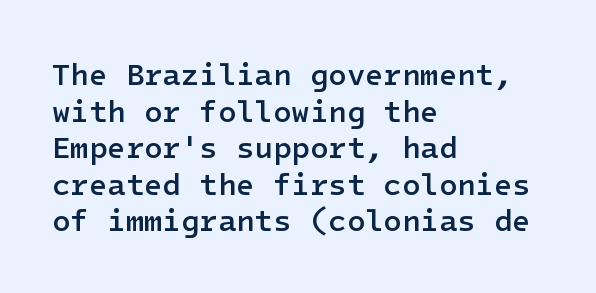
Q: Is the text bold? A: Semi-bold.
Q: Is the text italic (slanted)? A: No, it is upright.
Q: Is the typeface a serif or a sans-serif typeface? A: Sans-serif.
Q: Is the text underlined? A: No.
Q: How is the paragraph aligned? A: Left-aligned.
Q: Is the spacing between letters normal or unusually wide? A: Normal.
Q: Width (condensed, normal, or wide)? A: Normal.
Q: Stroke contrast? A: Low.
Q: x-height? A: Medium.
